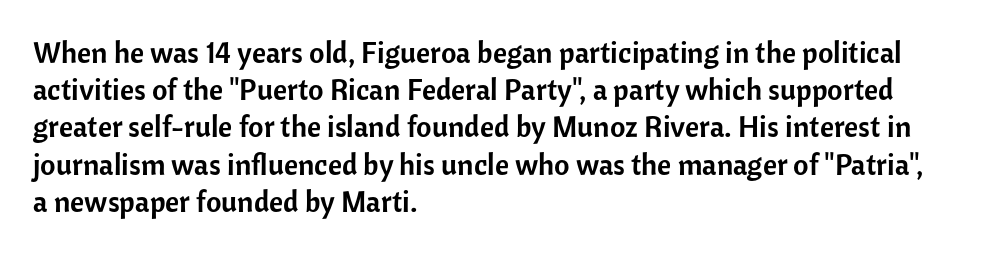
Q: Is the text italic (slanted)? A: No, it is upright.
Q: Is the typeface a serif or a sans-serif typeface? A: Sans-serif.
Q: Is the text underlined? A: No.
Q: How is the paragraph aligned? A: Left-aligned.
Q: Is the spacing between letters normal or unusually wide? A: Normal.
Q: Width (condensed, normal, or wide)? A: Normal.
Q: Stroke contrast? A: Low.
Q: x-height? A: Medium.
Q: Monospaced? A: No.
